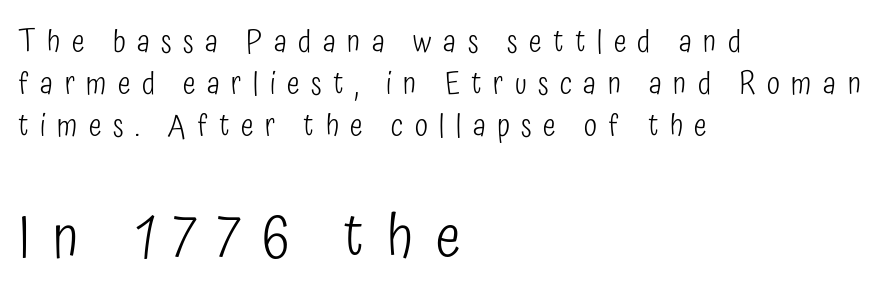
The typeface chosen for these lines omits serifs. The letters advance in unequal steps, a hallmark of proportional type. Type without underlining. Short note: letters widely spaced. The rendering enlarges the type as you move from the upper chunk to the lower.
